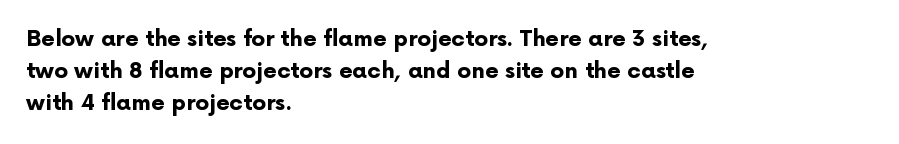
{"italic": "no", "bold": "yes", "underline": "no", "align": "left", "line_spacing": "normal", "line_spacing_ratio": 1.46, "letter_spacing": "normal", "letter_spacing_em": 0.0, "glyph_px": 22}
